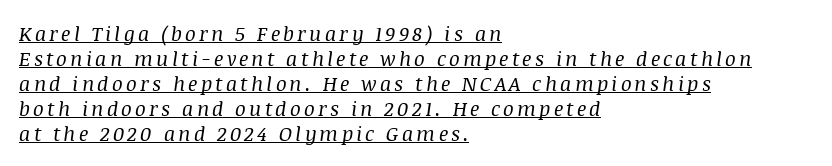
{"italic": "yes", "lean": "right", "slant_degrees": 8, "bold": "no", "underline": "yes", "align": "left", "line_spacing": "normal", "line_spacing_ratio": 1.25, "glyph_px": 20}
